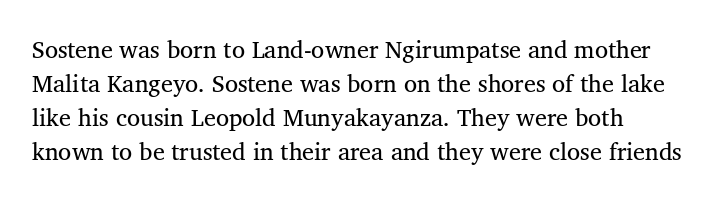
{"bold": "no", "underline": "no", "line_spacing": "normal", "line_spacing_ratio": 1.41, "letter_spacing": "normal", "letter_spacing_em": 0.0, "glyph_px": 24}
